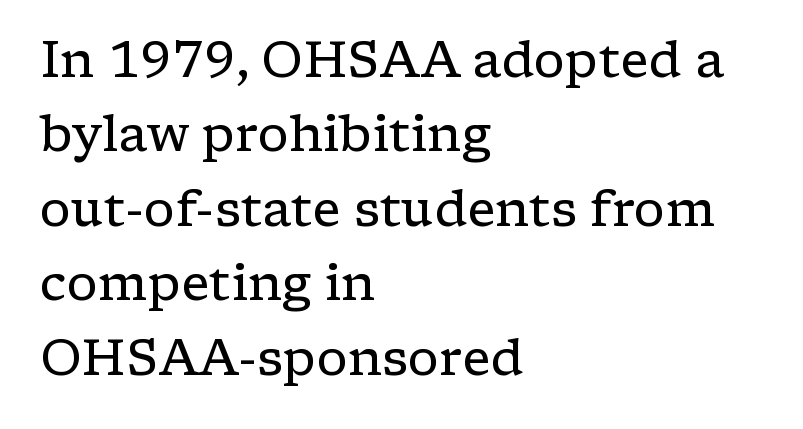
Q: Is the text bold? A: No.
Q: Is the text italic (slanted)? A: No, it is upright.
Q: Is the typeface a serif or a sans-serif typeface? A: Serif.
Q: Is the text underlined? A: No.
Q: How is the paragraph aligned? A: Left-aligned.
Q: Is the spacing between letters normal or unusually wide? A: Normal.
Q: Is the spacing between lines tight, normal or loose? A: Normal.
Q: Width (condensed, normal, or wide)? A: Wide.
Q: Stroke contrast? A: Low.
Q: x-height? A: Medium.
Q: Monospaced? A: No.
